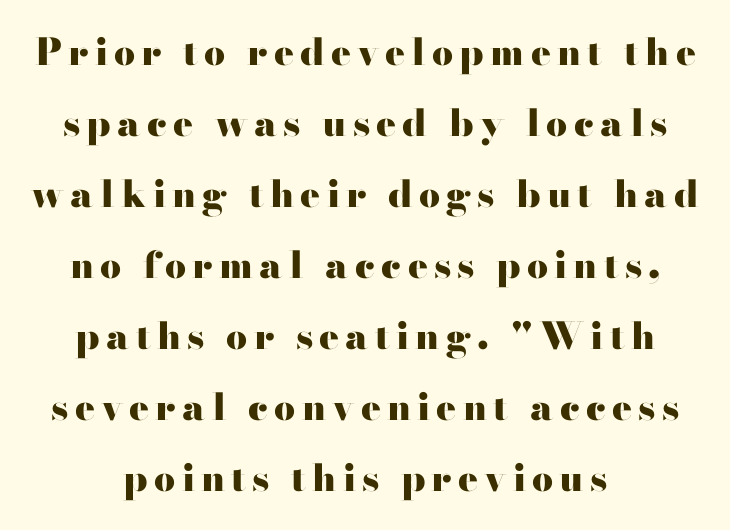
Q: Is the text bold? A: Yes.
Q: Is the text italic (slanted)? A: No, it is upright.
Q: Is the typeface a serif or a sans-serif typeface? A: Serif.
Q: Is the text underlined? A: No.
Q: How is the paragraph aligned? A: Centered.
Q: Is the spacing between lines tight, normal or loose? A: Loose.
Q: Width (condensed, normal, or wide)? A: Wide.
Q: Stroke contrast? A: High.
Q: x-height? A: Small.
Q: Monospaced? A: No.
